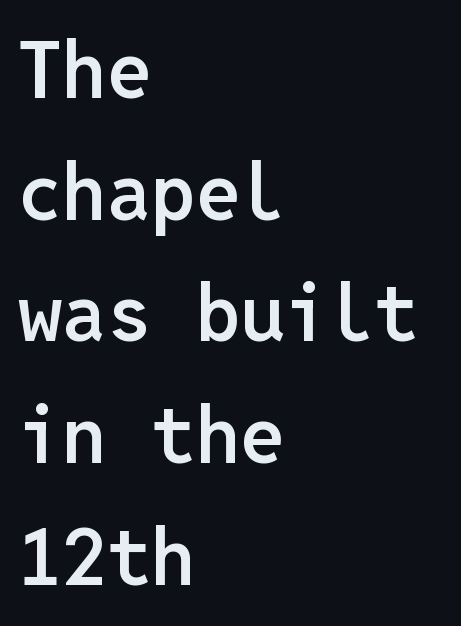
Q: Is the text bold? A: Semi-bold.
Q: Is the text italic (slanted)? A: No, it is upright.
Q: Is the typeface a serif or a sans-serif typeface? A: Sans-serif.
Q: Is the text underlined? A: No.
Q: How is the paragraph aligned? A: Left-aligned.
Q: Is the spacing between letters normal or unusually wide? A: Normal.
Q: Is the spacing between lines tight, normal or loose? A: Normal.
Q: Width (condensed, normal, or wide)? A: Normal.
Q: Stroke contrast? A: Low.
Q: x-height? A: Medium.
Q: Monospaced? A: Yes.
